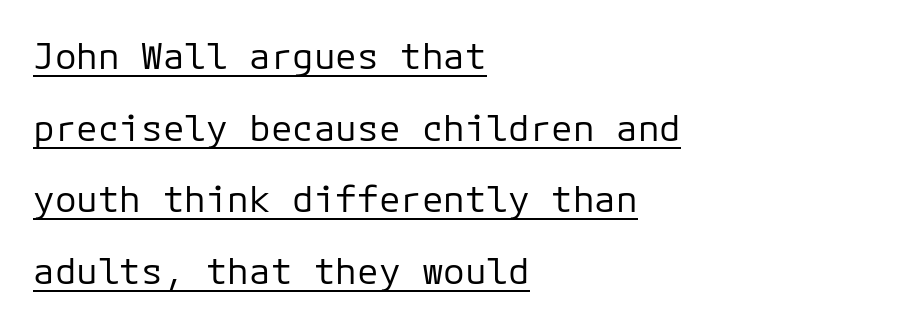
Q: Is the text bold? A: No.
Q: Is the text italic (slanted)? A: No, it is upright.
Q: Is the typeface a serif or a sans-serif typeface? A: Sans-serif.
Q: Is the text underlined? A: Yes.
Q: How is the paragraph aligned? A: Left-aligned.
Q: Is the spacing between letters normal or unusually wide? A: Normal.
Q: Is the spacing between lines tight, normal or loose? A: Loose.
Q: Width (condensed, normal, or wide)? A: Normal.
Q: Stroke contrast? A: Low.
Q: x-height? A: Medium.
